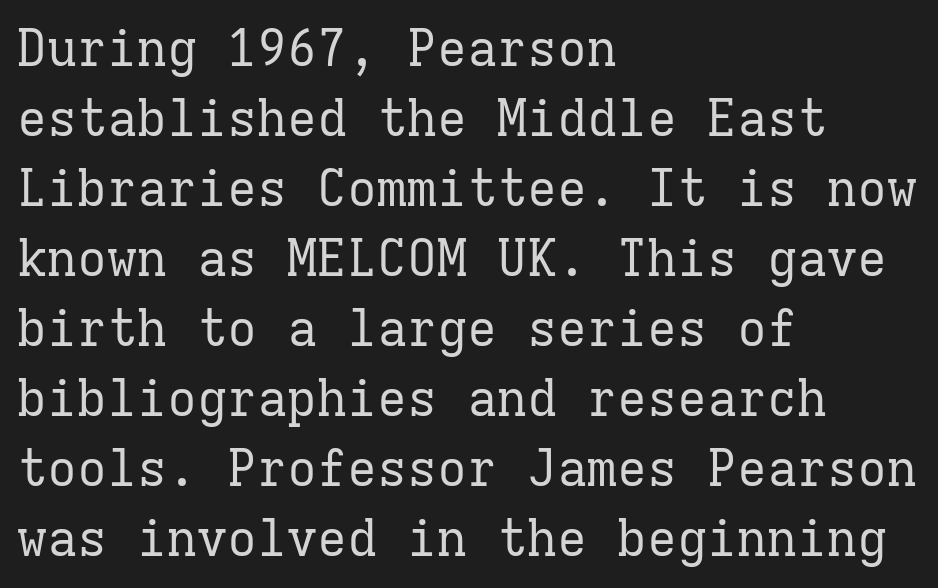
The image shows 50 px regular-weight serif type, upright, monospaced; set left-aligned, normal line spacing (1.4x), normal letter spacing, not underlined; low stroke contrast and a medium x-height.
